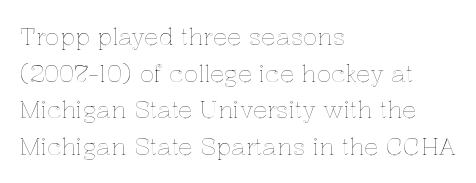
Unlike italic type, these characters show no tilt at all. Glyph-to-glyph distance matches everyday printed text. The line-height multiplier appears to be the usual default. The rag falls on the right side of this text block.
